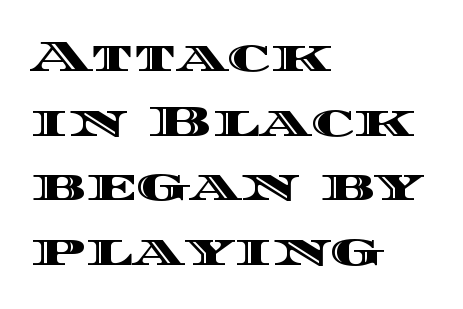
{"italic": "no", "width": "wide", "x_height": "large", "monospaced": "no", "underline": "no", "align": "left", "line_spacing": "normal", "line_spacing_ratio": 1.47, "letter_spacing": "normal", "letter_spacing_em": 0.0, "glyph_px": 44}
